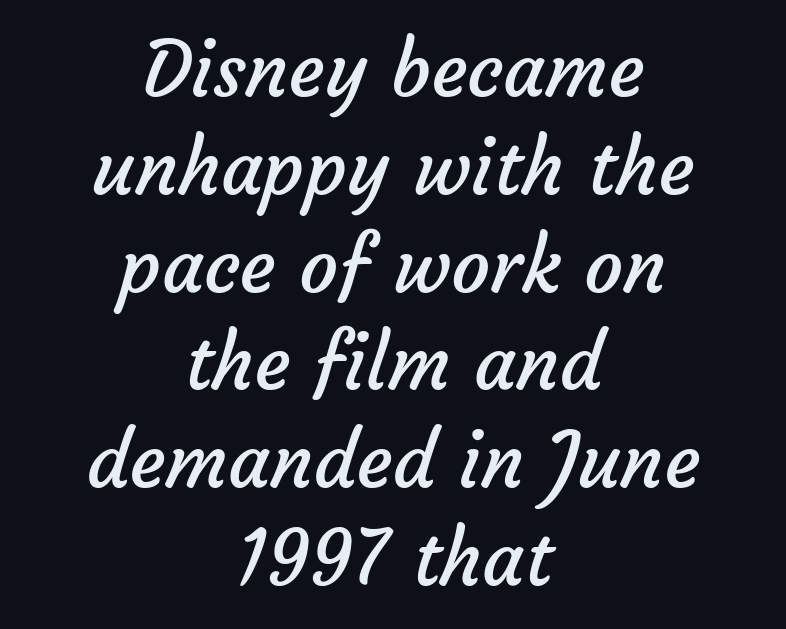
Q: Is the text bold? A: No.
Q: Is the typeface a serif or a sans-serif typeface? A: Sans-serif.
Q: Is the text underlined? A: No.
Q: How is the paragraph aligned? A: Centered.
Q: Is the spacing between letters normal or unusually wide? A: Normal.
Q: Is the spacing between lines tight, normal or loose? A: Normal.
Q: Width (condensed, normal, or wide)? A: Normal.
Q: Stroke contrast? A: Low.
Q: x-height? A: Medium.
Q: Monospaced? A: No.
